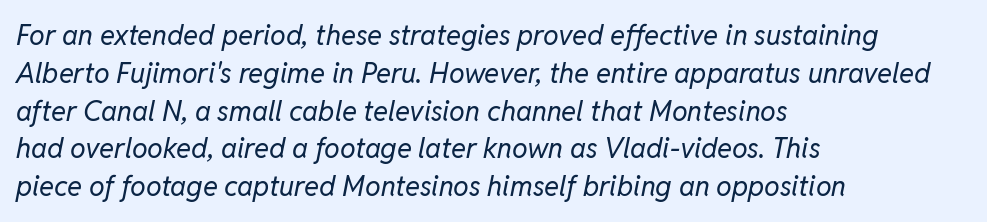
The image shows 28 px regular-weight type, italic (leaning right); set left-aligned, normal line spacing (1.35x), normal letter spacing, not underlined; low stroke contrast and a medium x-height.
